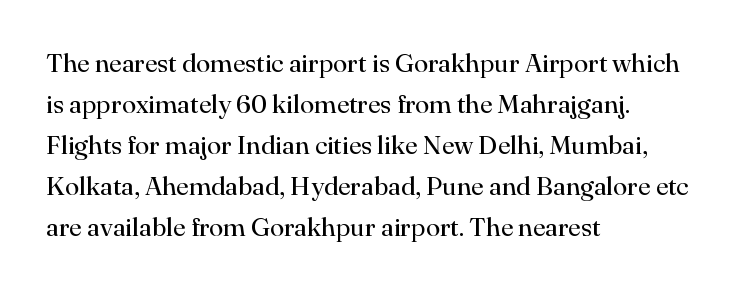
Q: Is the text bold? A: No.
Q: Is the text italic (slanted)? A: No, it is upright.
Q: Is the text underlined? A: No.
Q: How is the paragraph aligned? A: Left-aligned.
Q: Is the spacing between letters normal or unusually wide? A: Normal.
Q: Is the spacing between lines tight, normal or loose? A: Normal.
